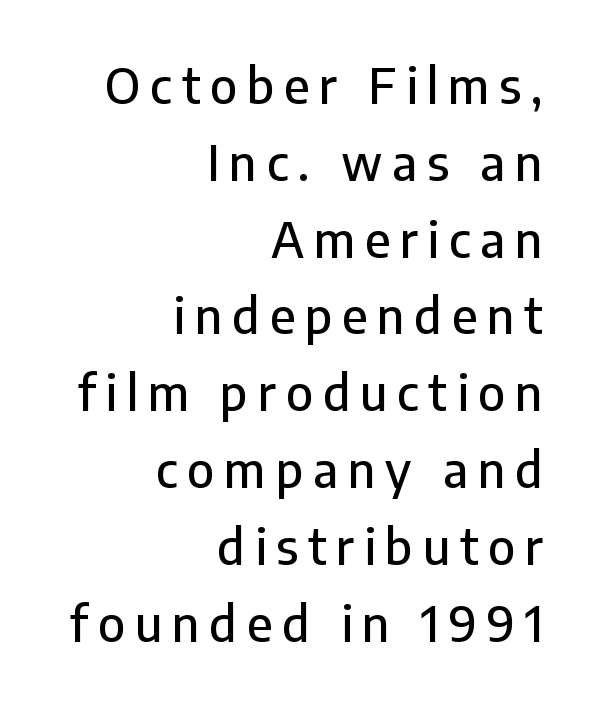
The image shows 48 px sans-serif type, upright; set right-aligned, normal line spacing (1.6x), unusually wide letter spacing (+0.2 em), not underlined; low stroke contrast and a medium x-height.
